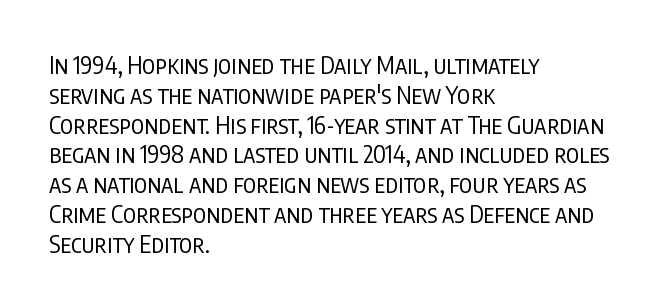
{"italic": "no", "bold": "no", "underline": "no", "align": "left", "line_spacing_ratio": 1.24, "letter_spacing": "normal", "letter_spacing_em": 0.0, "glyph_px": 24}
